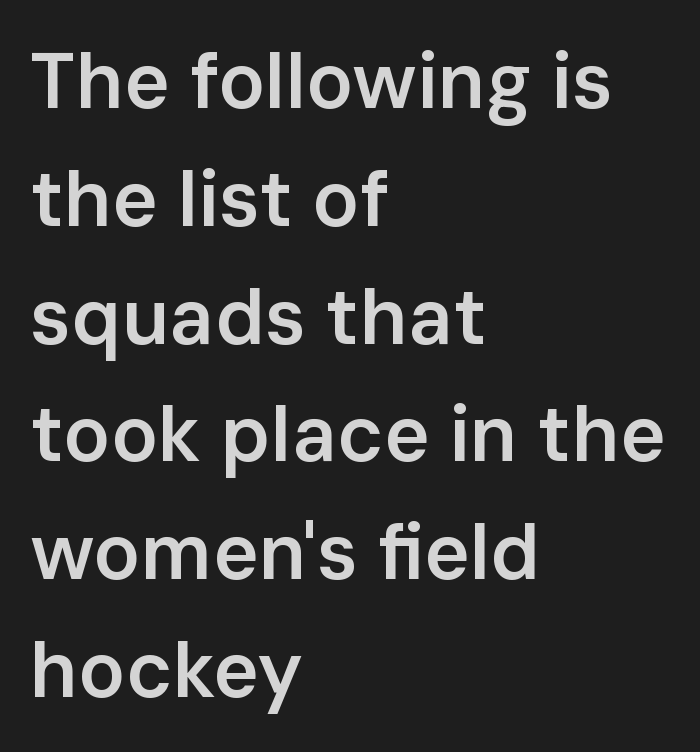
Q: Is the text bold? A: Semi-bold.
Q: Is the text italic (slanted)? A: No, it is upright.
Q: Is the typeface a serif or a sans-serif typeface? A: Sans-serif.
Q: Is the text underlined? A: No.
Q: How is the paragraph aligned? A: Left-aligned.
Q: Is the spacing between letters normal or unusually wide? A: Normal.
Q: Is the spacing between lines tight, normal or loose? A: Normal.
Q: Width (condensed, normal, or wide)? A: Normal.
Q: Stroke contrast? A: Low.
Q: x-height? A: Medium.
Q: Monospaced? A: No.
